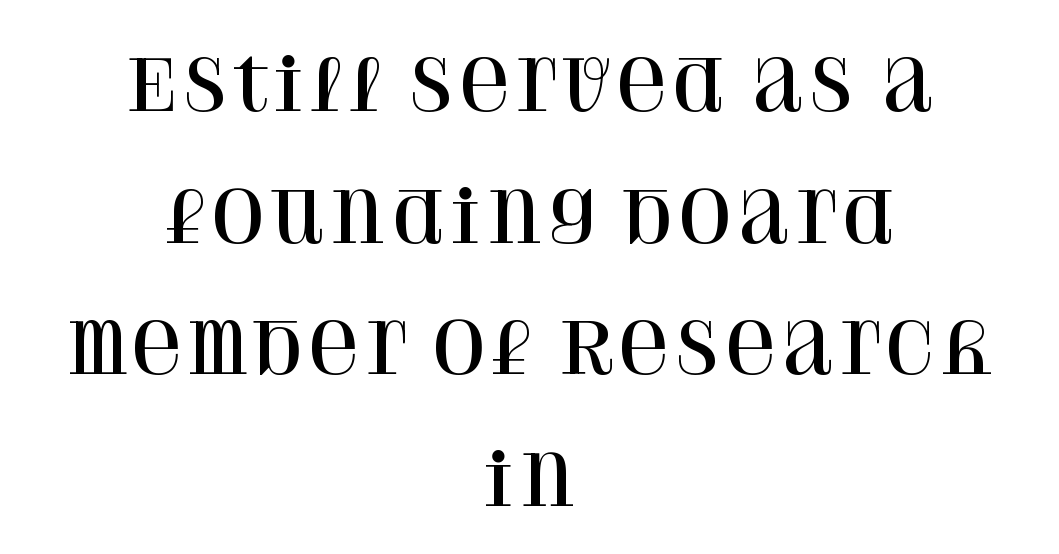
Q: Is the text italic (slanted)? A: No, it is upright.
Q: Is the typeface a serif or a sans-serif typeface? A: Serif.
Q: Is the text underlined? A: No.
Q: How is the paragraph aligned? A: Centered.
Q: Is the spacing between letters normal or unusually wide? A: Normal.
Q: Width (condensed, normal, or wide)? A: Normal.
Q: Stroke contrast? A: High.
Q: x-height? A: Large.
Q: Monospaced? A: No.
